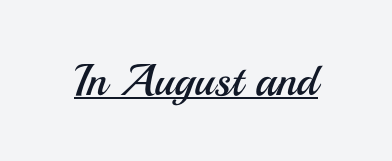
Tracking value appears to be zero — textbook default spacing. Summary of weight: not heavy and not bold. The characters display no serif detailing; their extremities are plain. You could not count columns in this text — the font is proportionally spaced.
